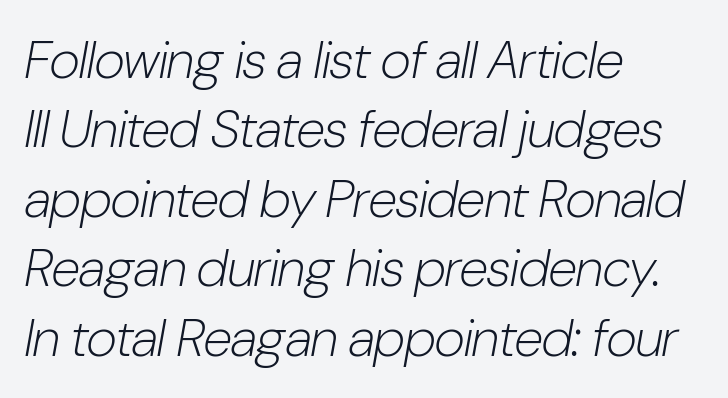
Q: Is the text bold? A: No.
Q: Is the text italic (slanted)? A: Yes, it leans right by about 10 degrees.
Q: Is the text underlined? A: No.
Q: How is the paragraph aligned? A: Left-aligned.
Q: Is the spacing between letters normal or unusually wide? A: Normal.
Q: Is the spacing between lines tight, normal or loose? A: Normal.
Q: Width (condensed, normal, or wide)? A: Condensed.
Q: Stroke contrast? A: Low.
Q: x-height? A: Medium.
Q: Monospaced? A: No.
